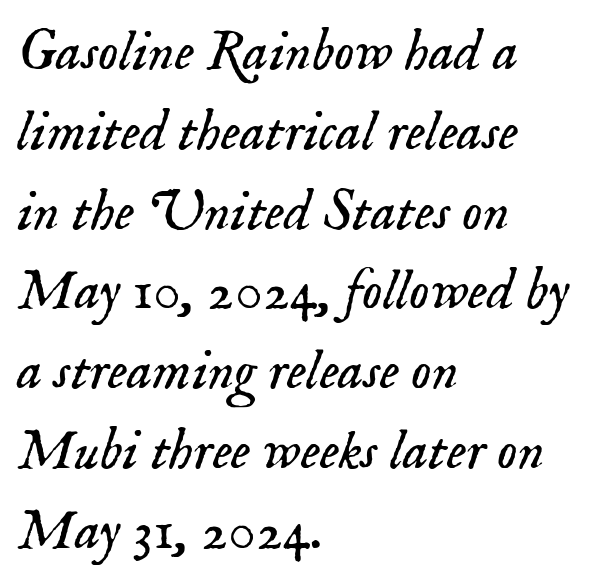
A typesetter would call this proportional, since set widths differ per character. Honestly, the row spacing looks completely unremarkable. Examine the stroke ends and you'll spot serifs. Nothing heavy about these letters — not bold at all.
